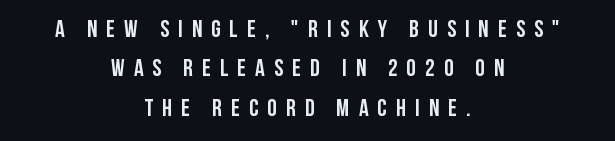
Q: Is the text bold? A: Yes.
Q: Is the text italic (slanted)? A: No, it is upright.
Q: Is the text underlined? A: No.
Q: How is the paragraph aligned? A: Centered.
Q: Is the spacing between letters normal or unusually wide? A: Unusually wide.
Q: Is the spacing between lines tight, normal or loose? A: Normal.
